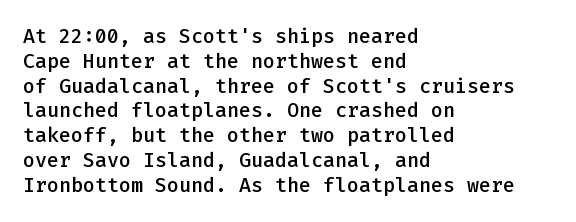
Q: Is the text bold? A: Semi-bold.
Q: Is the text italic (slanted)? A: No, it is upright.
Q: Is the text underlined? A: No.
Q: How is the paragraph aligned? A: Left-aligned.
Q: Is the spacing between letters normal or unusually wide? A: Normal.
